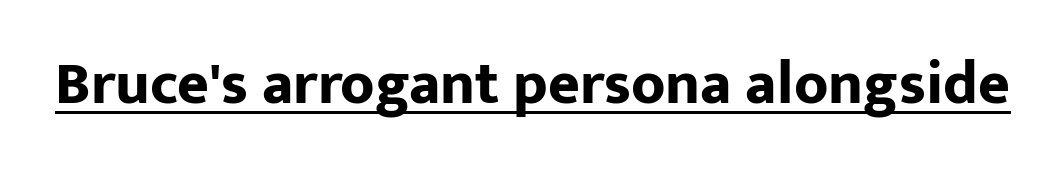
The characters display no serif detailing; their extremities are plain. You can see a thin bar hugging the bottom of the glyphs. The axis of the letterforms is exactly vertical. This rendering leaves character spacing at its baseline value. Do the characters align in a grid? No, the font is proportional.
